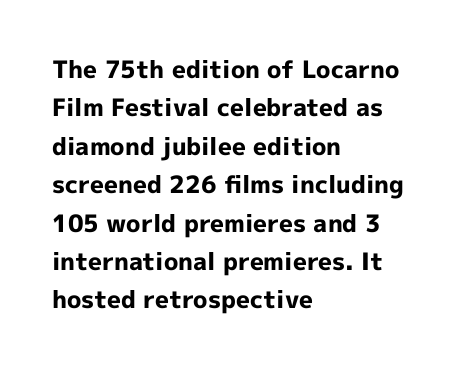
Q: Is the text bold? A: Yes.
Q: Is the text italic (slanted)? A: No, it is upright.
Q: Is the text underlined? A: No.
Q: How is the paragraph aligned? A: Left-aligned.
Q: Is the spacing between letters normal or unusually wide? A: Normal.
Q: Is the spacing between lines tight, normal or loose? A: Normal.
